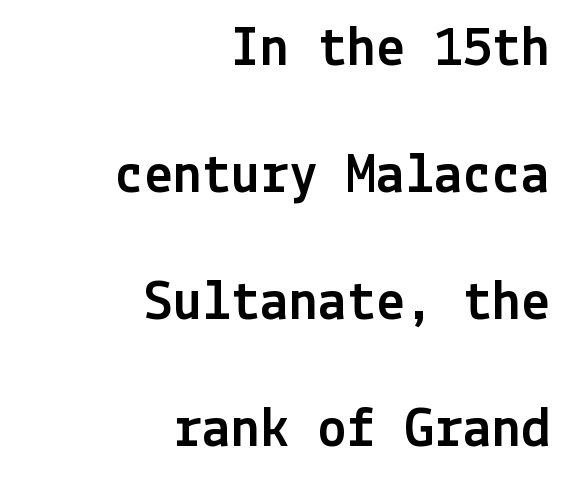
Q: Is the text italic (slanted)? A: No, it is upright.
Q: Is the typeface a serif or a sans-serif typeface? A: Sans-serif.
Q: Is the text underlined? A: No.
Q: How is the paragraph aligned? A: Right-aligned.
Q: Is the spacing between letters normal or unusually wide? A: Normal.
Q: Is the spacing between lines tight, normal or loose? A: Loose.
Q: Width (condensed, normal, or wide)? A: Normal.
Q: x-height? A: Medium.
